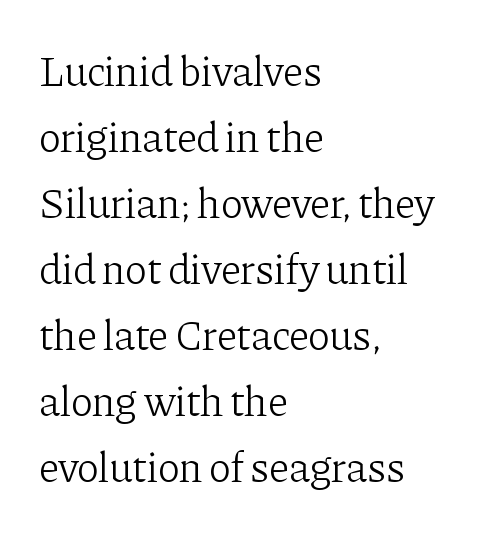
The image shows 42 px light serif type, upright; set left-aligned, normal line spacing (1.57x), normal letter spacing, not underlined; low stroke contrast and a medium x-height.
